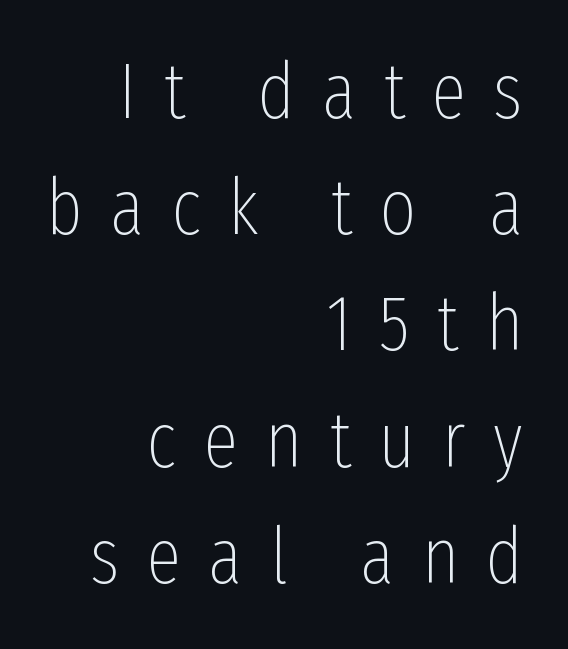
Q: Is the text bold? A: No.
Q: Is the text italic (slanted)? A: No, it is upright.
Q: Is the typeface a serif or a sans-serif typeface? A: Sans-serif.
Q: Is the text underlined? A: No.
Q: How is the paragraph aligned? A: Right-aligned.
Q: Is the spacing between letters normal or unusually wide? A: Unusually wide.
Q: Is the spacing between lines tight, normal or loose? A: Normal.
Q: Width (condensed, normal, or wide)? A: Condensed.
Q: Stroke contrast? A: Low.
Q: x-height? A: Medium.
Q: Monospaced? A: No.
